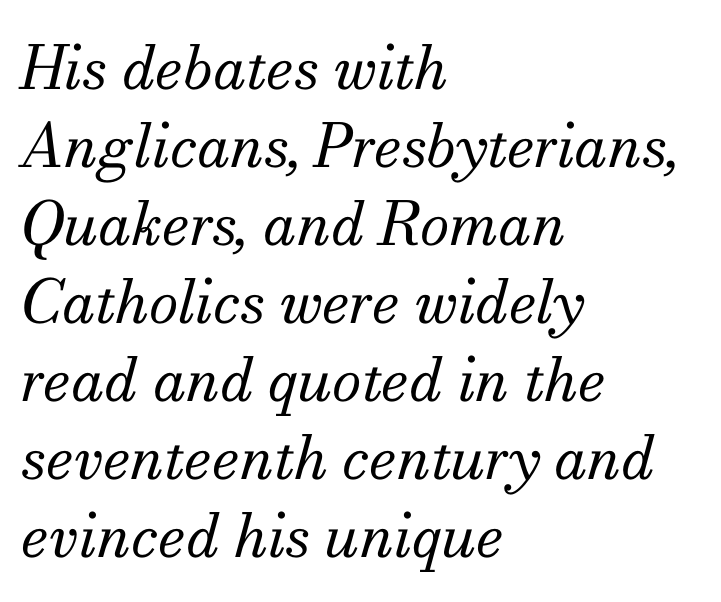
Q: Is the text bold? A: No.
Q: Is the text italic (slanted)? A: Yes, it leans right by about 13 degrees.
Q: Is the typeface a serif or a sans-serif typeface? A: Serif.
Q: Is the text underlined? A: No.
Q: How is the paragraph aligned? A: Left-aligned.
Q: Is the spacing between letters normal or unusually wide? A: Normal.
Q: Is the spacing between lines tight, normal or loose? A: Normal.
Q: Width (condensed, normal, or wide)? A: Normal.
Q: Stroke contrast? A: Medium.
Q: x-height? A: Small.
Q: Monospaced? A: No.
